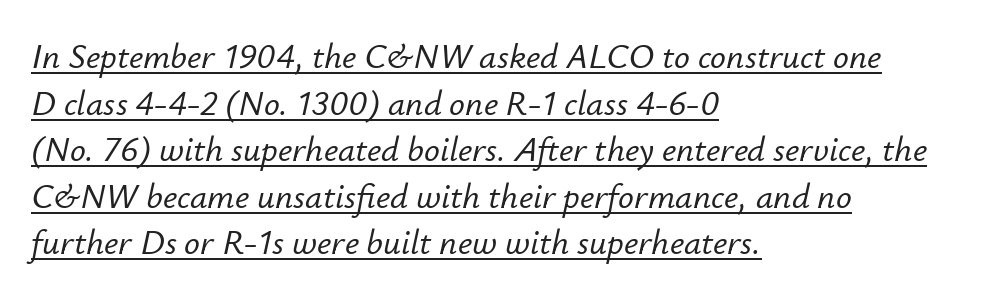
{"italic": "yes", "lean": "right", "slant_degrees": 12, "width": "normal", "stroke_contrast": "low", "x_height": "small", "monospaced": "no", "underline": "yes", "align": "left", "line_spacing": "normal", "line_spacing_ratio": 1.33, "letter_spacing": "normal", "letter_spacing_em": 0.0, "glyph_px": 35}
